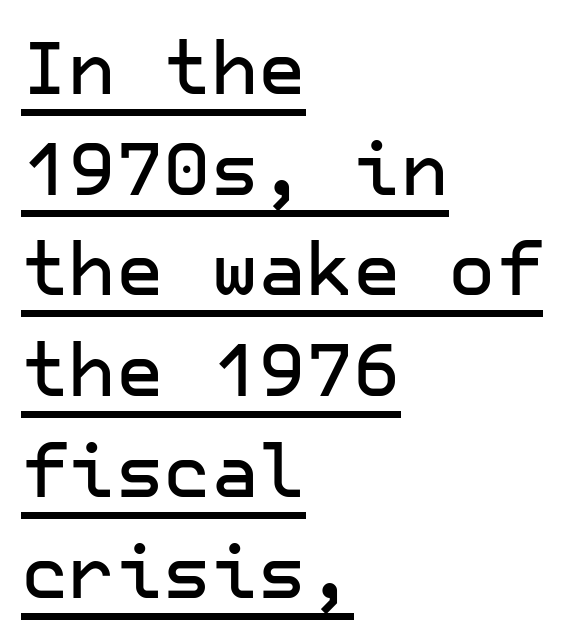
Descenders here cross a horizontal rule under the line. What's the leading like? Ordinary, nothing unusual. Quick note: not italic, upright. The glyphs in this specimen are sans serif. Look at the tracking — it's just the regular setting, nothing added.
